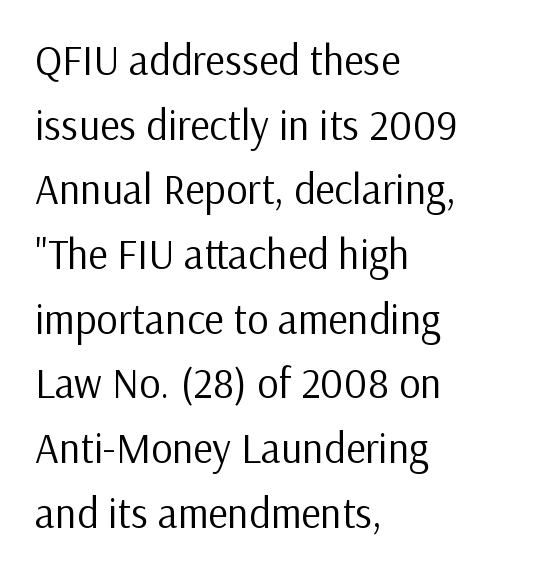
Q: Is the text bold? A: No.
Q: Is the text italic (slanted)? A: No, it is upright.
Q: Is the typeface a serif or a sans-serif typeface? A: Sans-serif.
Q: Is the text underlined? A: No.
Q: How is the paragraph aligned? A: Left-aligned.
Q: Is the spacing between letters normal or unusually wide? A: Normal.
Q: Is the spacing between lines tight, normal or loose? A: Normal.
Q: Width (condensed, normal, or wide)? A: Normal.
Q: Stroke contrast? A: Low.
Q: x-height? A: Medium.
Q: Monospaced? A: No.
